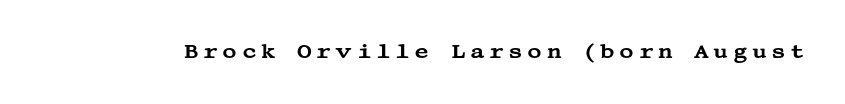
Spacing between characters has been opened up far beyond the box default. The letters stand straight up with perfectly vertical stems. The baseline area is clear.
